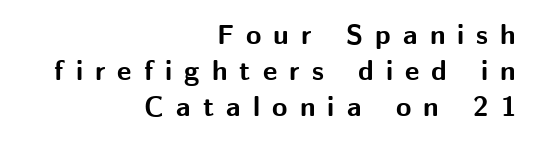
The image shows 28 px bold sans-serif type, upright; set right-aligned, normal line spacing (1.29x), unusually wide letter spacing (+0.43 em), not underlined; medium stroke contrast and a medium x-height.
